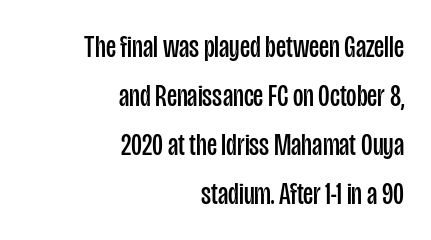
Q: Is the text bold? A: No.
Q: Is the text italic (slanted)? A: No, it is upright.
Q: Is the typeface a serif or a sans-serif typeface? A: Sans-serif.
Q: Is the text underlined? A: No.
Q: How is the paragraph aligned? A: Right-aligned.
Q: Is the spacing between letters normal or unusually wide? A: Normal.
Q: Is the spacing between lines tight, normal or loose? A: Normal.
Q: Width (condensed, normal, or wide)? A: Condensed.
Q: Stroke contrast? A: Low.
Q: x-height? A: Large.
Q: Monospaced? A: No.
